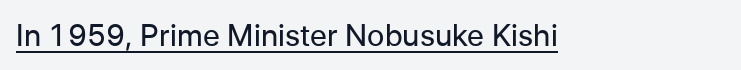
Q: Is the text bold? A: No.
Q: Is the text italic (slanted)? A: No, it is upright.
Q: Is the typeface a serif or a sans-serif typeface? A: Sans-serif.
Q: Is the text underlined? A: Yes.
Q: Is the spacing between letters normal or unusually wide? A: Normal.
Q: Width (condensed, normal, or wide)? A: Normal.
Q: Stroke contrast? A: Low.
Q: x-height? A: Medium.
Q: Monospaced? A: No.
